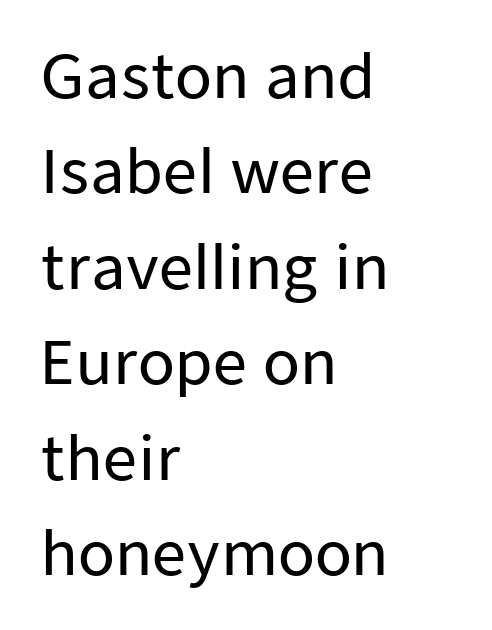
The image shows 60 px sans-serif type, upright; set left-aligned, normal line spacing (1.59x), normal letter spacing, not underlined; low stroke contrast and a medium x-height.
